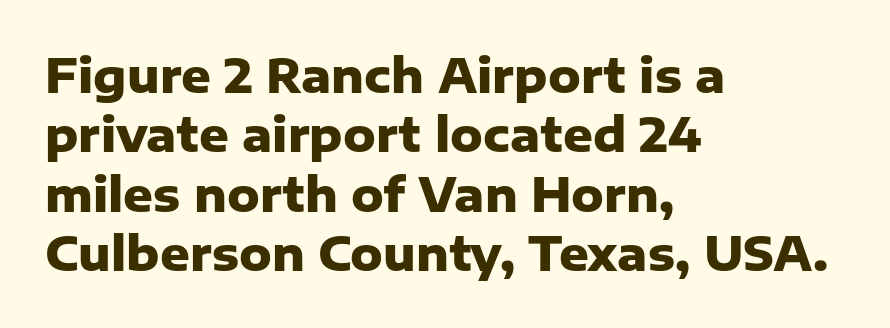
Q: Is the text bold? A: Yes.
Q: Is the text italic (slanted)? A: No, it is upright.
Q: Is the typeface a serif or a sans-serif typeface? A: Sans-serif.
Q: Is the text underlined? A: No.
Q: How is the paragraph aligned? A: Left-aligned.
Q: Is the spacing between letters normal or unusually wide? A: Normal.
Q: Is the spacing between lines tight, normal or loose? A: Normal.
Q: Width (condensed, normal, or wide)? A: Normal.
Q: Stroke contrast? A: Low.
Q: x-height? A: Medium.
Q: Monospaced? A: No.
